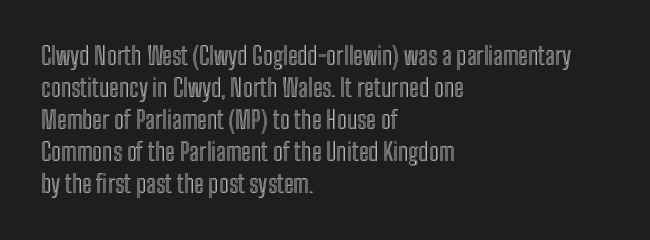
{"italic": "no", "underline": "no", "align": "left", "line_spacing": "normal", "line_spacing_ratio": 1.33, "letter_spacing": "normal", "letter_spacing_em": 0.0, "glyph_px": 24}
